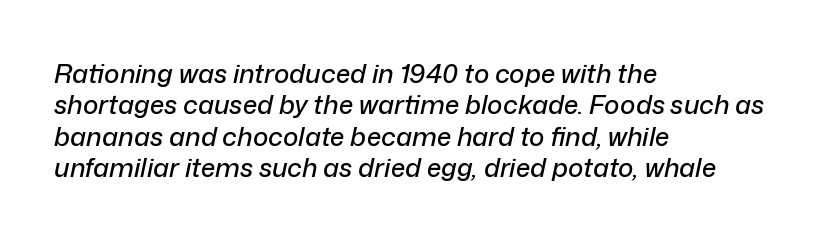
{"italic": "yes", "lean": "right", "slant_degrees": 12, "underline": "no", "align": "left", "line_spacing_ratio": 1.21, "letter_spacing": "normal", "letter_spacing_em": 0.0, "glyph_px": 26}
